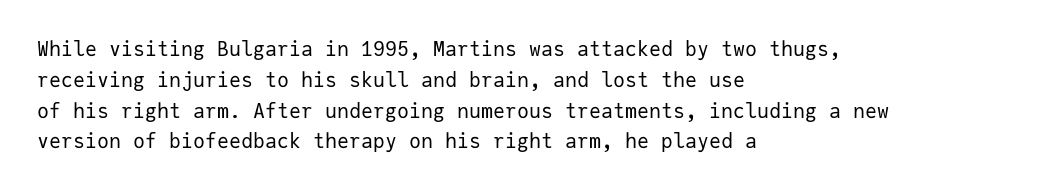
Unmarked baselines from the first word to the last. Between one letter and the next there's only the usual sliver of space. Left-aligned paragraph, ragged on the right. Compared with typical paragraphs, the rows here are spaced about the same. It's the straight-up-and-down kind of type.
